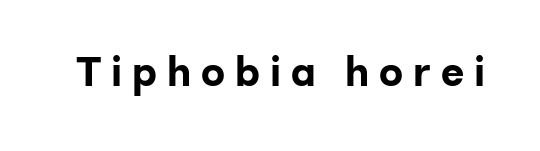
{"serif": "no", "italic": "no", "bold": "yes", "weight": "bold", "width": "normal", "stroke_contrast": "low", "x_height": "medium", "monospaced": "no", "underline": "no", "letter_spacing": "wide", "letter_spacing_em": 0.25, "glyph_px": 40}
